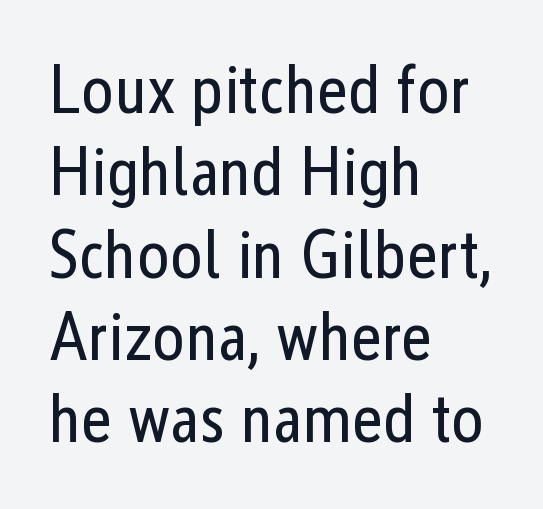
The image shows 68 px regular-weight, condensed sans-serif type, upright; set left-aligned, line spacing 1.21x, normal letter spacing, not underlined; low stroke contrast and a medium x-height.
